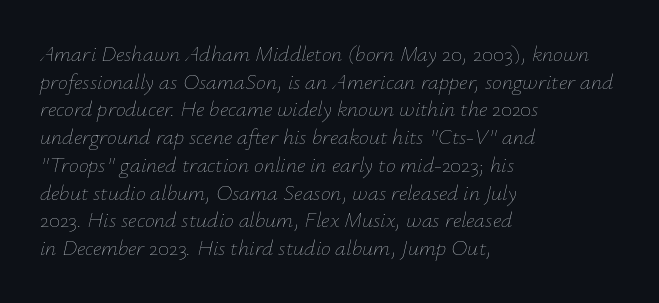
The image shows 22 px text type, italic (leaning right); set left-aligned, normal line spacing (1.26x), normal letter spacing, not underlined.
